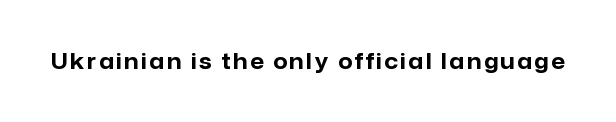
{"italic": "no", "bold": "yes", "underline": "no", "glyph_px": 22}
